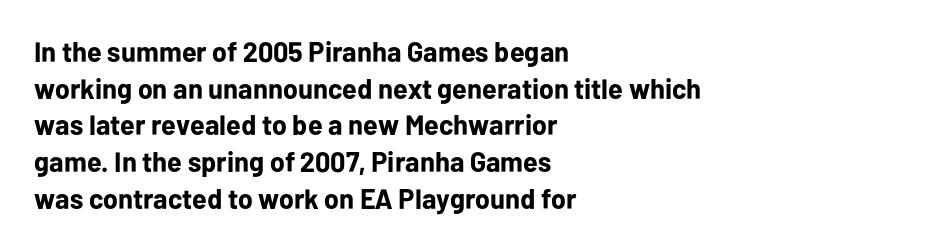
The image shows 28 px bold sans-serif type, upright; set left-aligned, normal line spacing (1.31x), normal letter spacing, not underlined; low stroke contrast and a medium x-height.
